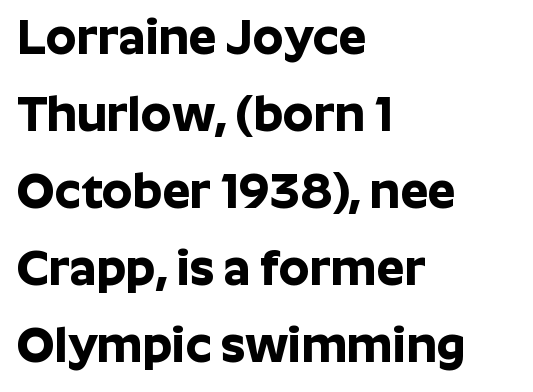
Any mark beneath the type? The region is blank. Think of a printed novel: that variable character pitch is what you see here. Reading down the column, the eye jumps a familiar distance to each next line. Between one letter and the next there's only the usual sliver of space. Each glyph is drawn with heavy, bold strokes.
